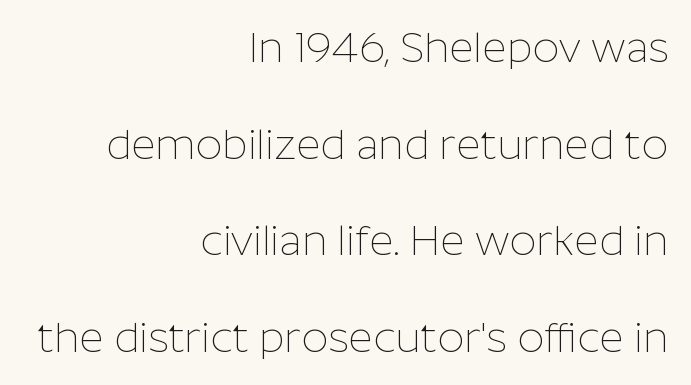
{"serif": "no", "italic": "no", "bold": "no", "weight": "thin", "width": "normal", "stroke_contrast": "low", "x_height": "medium", "monospaced": "no", "underline": "no", "align": "right", "line_spacing": "loose", "line_spacing_ratio": 2.3, "letter_spacing": "normal", "letter_spacing_em": 0.0, "glyph_px": 42}
